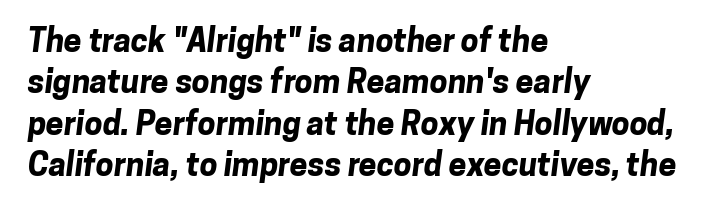
Q: Is the text bold? A: Yes.
Q: Is the typeface a serif or a sans-serif typeface? A: Sans-serif.
Q: Is the text underlined? A: No.
Q: How is the paragraph aligned? A: Left-aligned.
Q: Is the spacing between letters normal or unusually wide? A: Normal.
Q: Is the spacing between lines tight, normal or loose? A: Normal.
Q: Width (condensed, normal, or wide)? A: Normal.
Q: Stroke contrast? A: Low.
Q: x-height? A: Medium.
Q: Monospaced? A: No.
